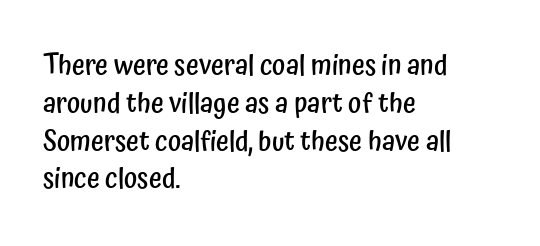
A semibold gives these letters moderate extra thickness, short of bold. This sample uses an upright cut, with every glyph sitting square on the baseline. This sample uses plain, unmodified letter spacing. I'd call this a sans setting — the letters go barefoot. Do the characters align in a grid? No, the font is proportional. The designer left line spacing at the default.
